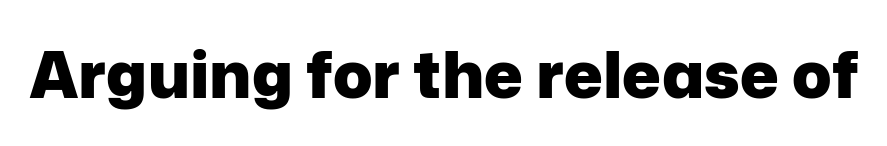
You could not count columns in this text — the font is proportionally spaced. The words here are not underlined. The face used here is a sans, in the tradition of grotesques and geometrics. A roman cut, with each character standing at attention. These words are printed bold, with thick strokes throughout. Each word holds together tightly as a unit, with standard inter-letter gaps.
